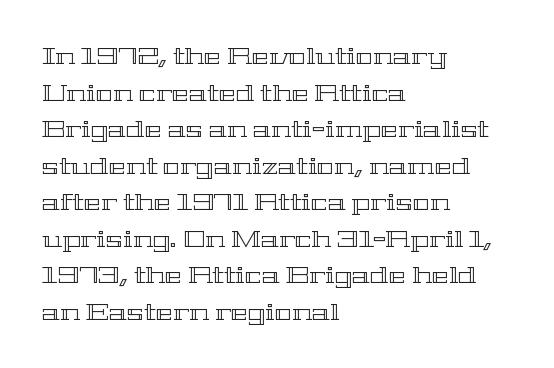
{"italic": "no", "underline": "no", "align": "left", "line_spacing": "normal", "line_spacing_ratio": 1.59, "letter_spacing": "normal", "letter_spacing_em": 0.0, "glyph_px": 23}
